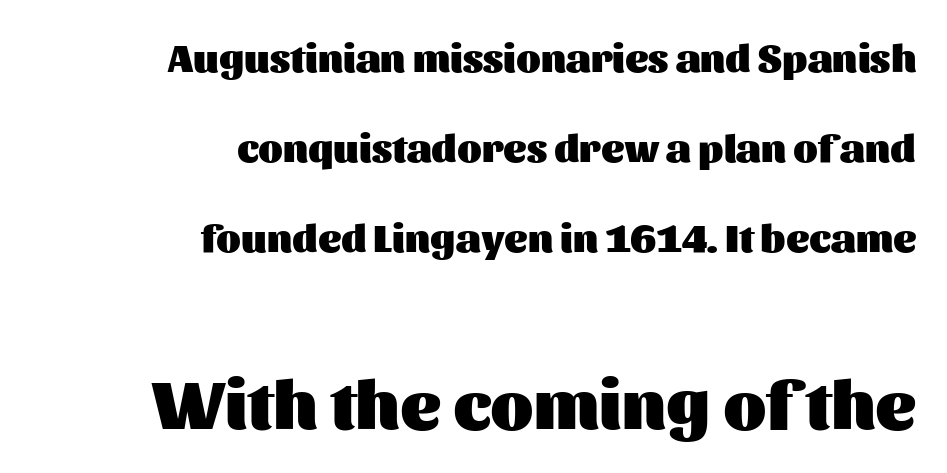
A roman cut, with each character standing at attention. These lines stack with their right ends in a neat column. Two sizes are in play, and the larger belongs to the second block. No extra tracking has been applied to these lines. The typesetting leans heavy: a genuine bold.
